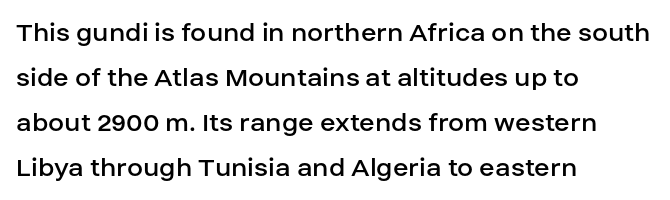
{"serif": "no", "italic": "no", "bold": "no", "weight": "regular", "width": "normal", "stroke_contrast": "low", "x_height": "large", "monospaced": "no", "underline": "no", "align": "left", "line_spacing": "normal", "line_spacing_ratio": 1.55, "letter_spacing": "normal", "letter_spacing_em": 0.0, "glyph_px": 29}
